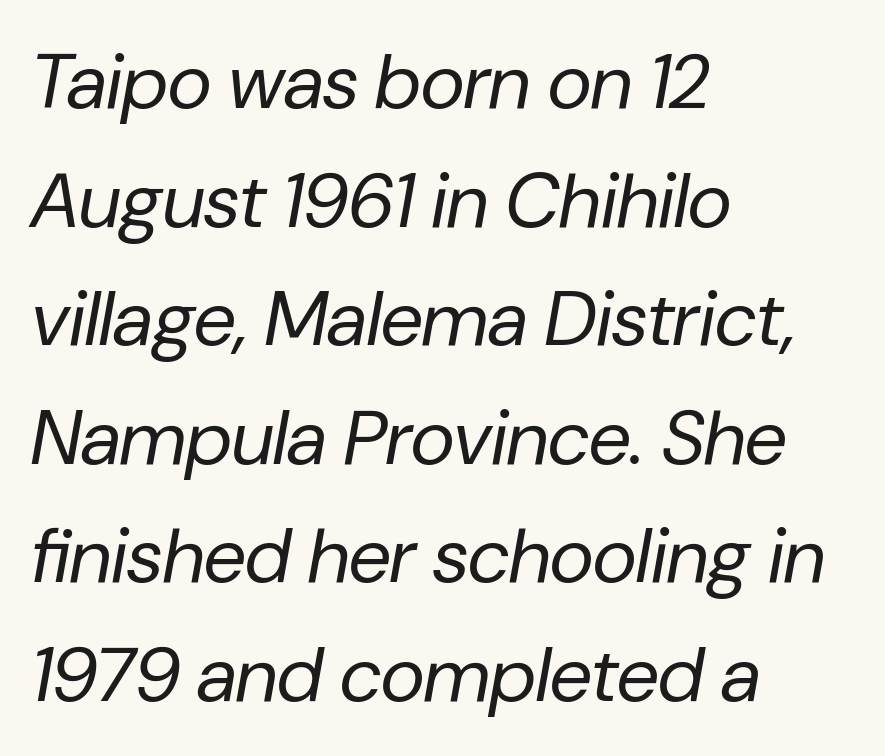
Has an underline been added? It has not. What stands out about the letter spacing? Nothing — it is the standard amount. Designer's note — italics engaged. Varying glyph widths throughout — classic text-font behaviour.
